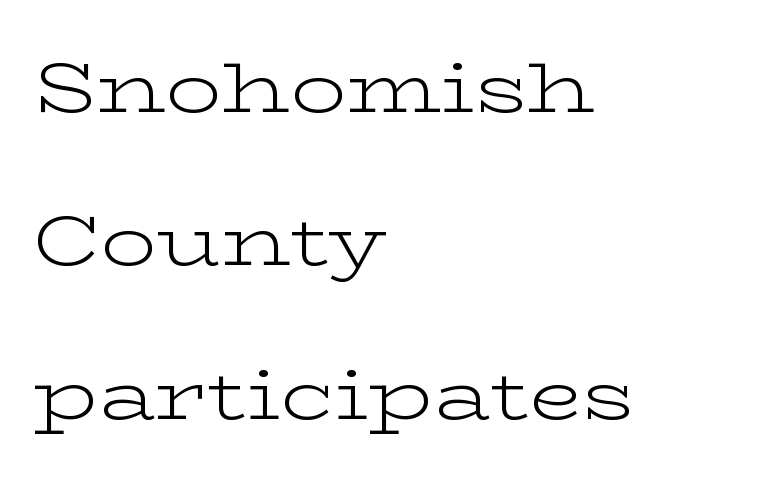
The image shows 70 px light, wide serif type, upright; set left-aligned, loose line spacing (2.19x), normal letter spacing, not underlined; low stroke contrast and a medium x-height.
